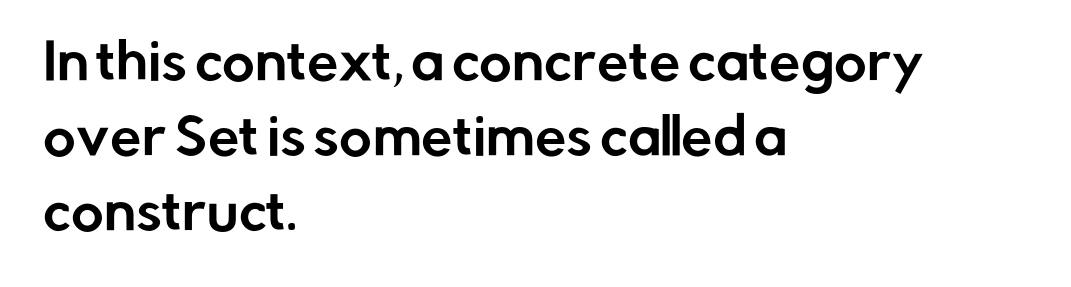
The image shows 50 px sans-serif type, upright; set left-aligned, normal line spacing (1.5x), normal letter spacing, not underlined; low stroke contrast and a medium x-height.
